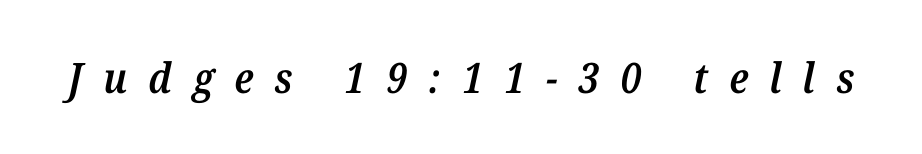
Q: Is the text bold? A: Semi-bold.
Q: Is the text italic (slanted)? A: Yes, it leans right by about 12 degrees.
Q: Is the typeface a serif or a sans-serif typeface? A: Serif.
Q: Is the text underlined? A: No.
Q: Is the spacing between letters normal or unusually wide? A: Unusually wide.
Q: Width (condensed, normal, or wide)? A: Normal.
Q: Stroke contrast? A: Medium.
Q: x-height? A: Medium.
Q: Monospaced? A: No.
